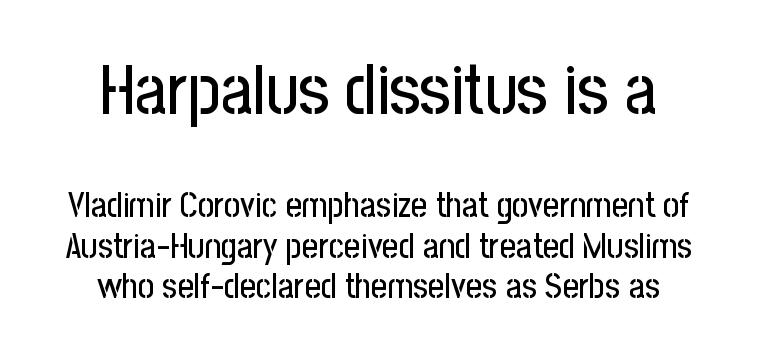
Q: Is the text italic (slanted)? A: No, it is upright.
Q: Is the typeface a serif or a sans-serif typeface? A: Sans-serif.
Q: Is the text underlined? A: No.
Q: Is the spacing between letters normal or unusually wide? A: Normal.
Q: Is the spacing between lines tight, normal or loose? A: Tight.
Q: Which block of text is set in a larger size, the first (top) or the second (bottom)? A: The first (top) one.
Q: Width (condensed, normal, or wide)? A: Condensed.
Q: Stroke contrast? A: Low.
Q: x-height? A: Medium.
Q: Monospaced? A: No.
